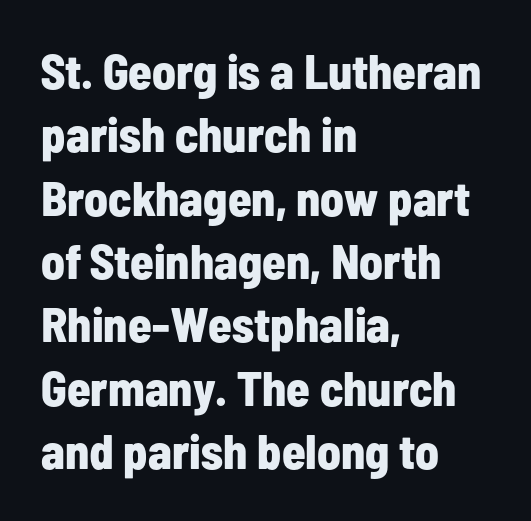
I'd describe the lettering as bold — thick and assertive. Normally led — the rows are evenly, conventionally spaced. The rendering uses natural spacing where letterforms have individual widths. Check the space under the baseline: it is left empty.
